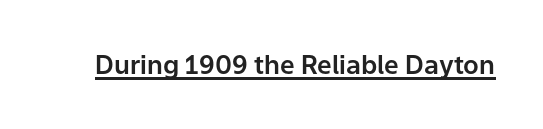
{"italic": "no", "underline": "yes", "letter_spacing": "normal", "letter_spacing_em": 0.0, "glyph_px": 26}
